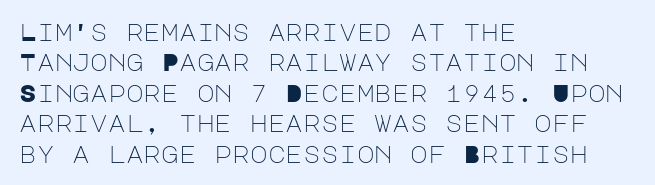
Q: Is the text bold? A: No.
Q: Is the text italic (slanted)? A: No, it is upright.
Q: Is the text underlined? A: No.
Q: How is the paragraph aligned? A: Left-aligned.
Q: Is the spacing between letters normal or unusually wide? A: Normal.
Q: Is the spacing between lines tight, normal or loose? A: Normal.
